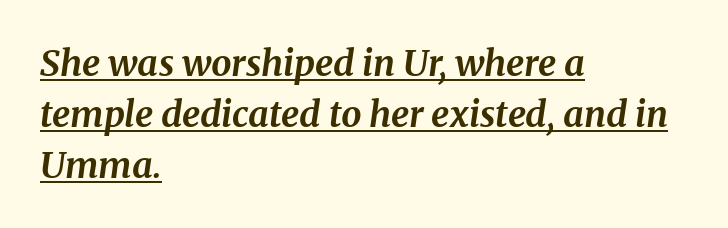
Check the space under the baseline: a stroke is drawn there. A typesetter would mark this as italic. Here the glyphs are tracked normally, forming tight word shapes. You could not count columns in this text — the font is proportionally spaced.
